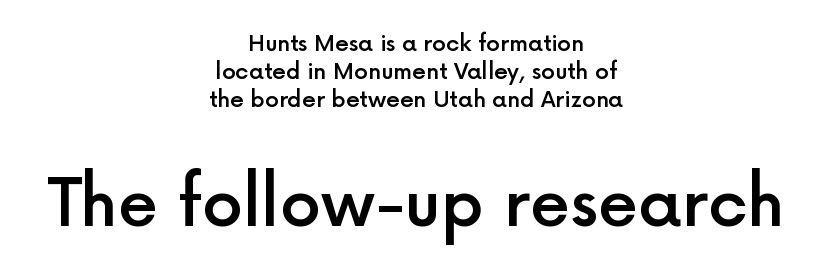
The typesetting leans somewhat heavy: a semibold. In terms of posture, this sample is upright. Nobody drew a line under any word here. Nothing unusual about the tracking: characters are spaced as the font intends.
